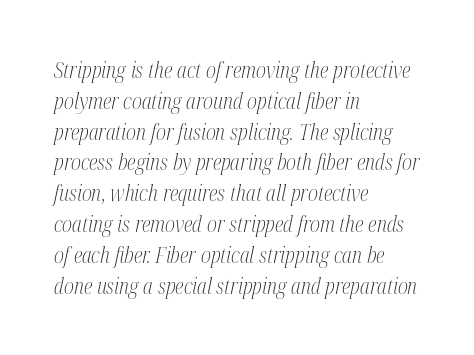
The image shows 22 px text type, italic (leaning right); set left-aligned, normal line spacing (1.4x), normal letter spacing, not underlined.
